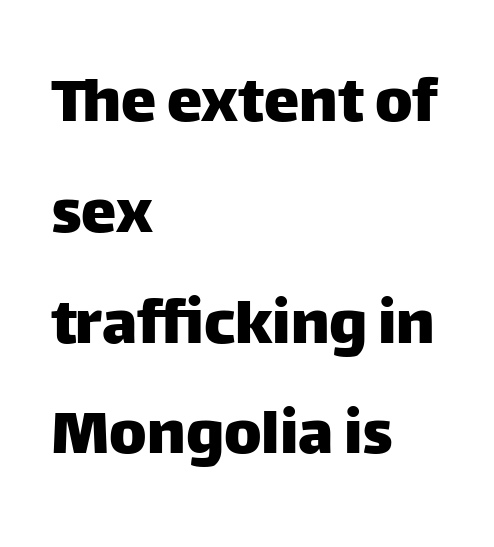
Every stem runs plumb, perpendicular to the baseline. The lines in this sample share a left origin and differ only in where they stop. The glyphs in this specimen are sans serif. No word sits above an underline.
